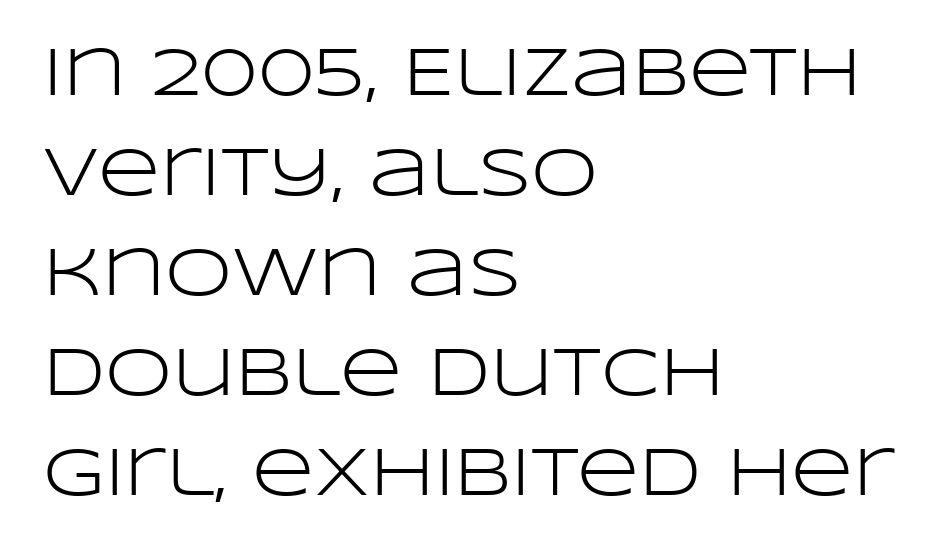
{"serif": "no", "italic": "no", "bold": "no", "weight": "light", "width": "wide", "stroke_contrast": "low", "x_height": "large", "monospaced": "no", "underline": "no", "align": "left", "line_spacing": "normal", "line_spacing_ratio": 1.47, "letter_spacing": "normal", "letter_spacing_em": 0.0, "glyph_px": 68}
